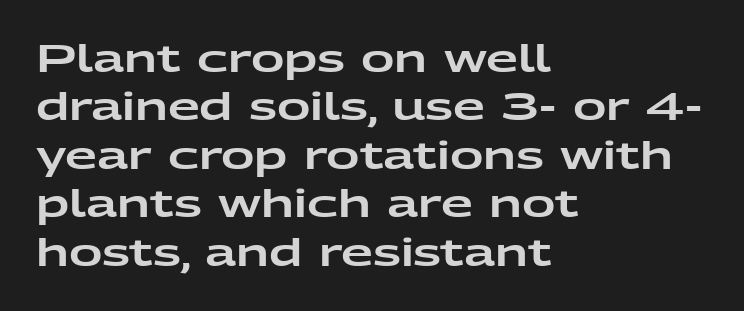
The image shows 37 px wide sans-serif type, upright; set left-aligned, normal line spacing (1.31x), normal letter spacing, not underlined; low stroke contrast and a medium x-height.
